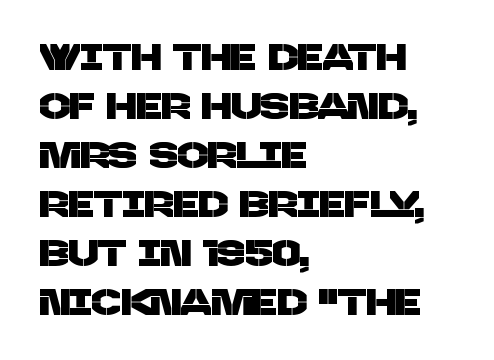
The image shows 36 px sans-serif type; set left-aligned, normal line spacing (1.36x), normal letter spacing, not underlined; low stroke contrast and a large x-height.
